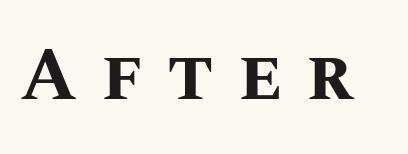
Q: Is the text bold? A: Yes.
Q: Is the text italic (slanted)? A: No, it is upright.
Q: Is the text underlined? A: No.
Q: Is the spacing between letters normal or unusually wide? A: Unusually wide.
Q: Width (condensed, normal, or wide)? A: Normal.
Q: Stroke contrast? A: Medium.
Q: x-height? A: Large.
Q: Monospaced? A: No.
